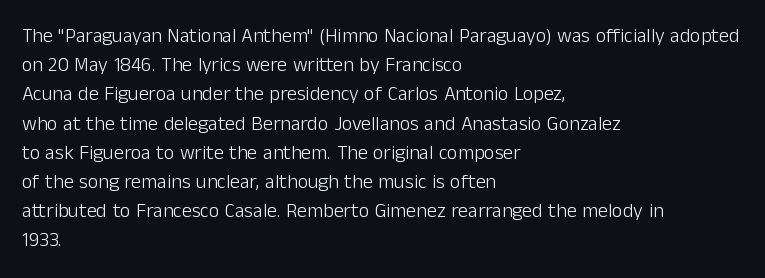
{"italic": "no", "bold": "no", "underline": "no", "align": "left", "line_spacing": "normal", "line_spacing_ratio": 1.46, "letter_spacing": "normal", "letter_spacing_em": 0.0, "glyph_px": 20}
